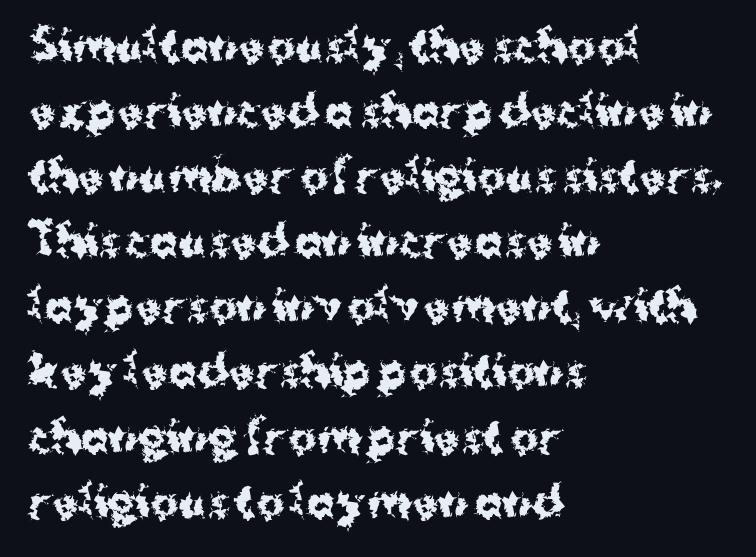
{"serif": "no", "italic": "no", "bold": "yes", "weight": "bold", "width": "normal", "stroke_contrast": "medium", "x_height": "medium", "monospaced": "no", "underline": "no", "align": "left", "line_spacing": "normal", "line_spacing_ratio": 1.55, "letter_spacing": "normal", "letter_spacing_em": 0.0, "glyph_px": 42}
